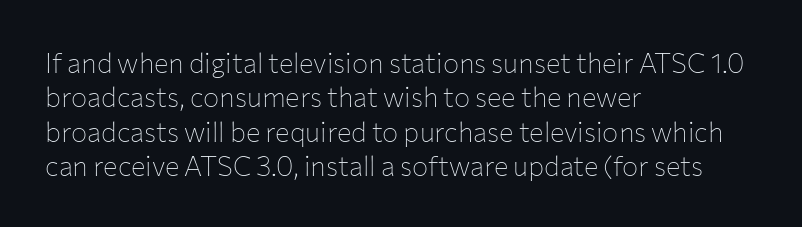
{"italic": "no", "bold": "no", "underline": "no", "align": "left", "line_spacing": "normal", "line_spacing_ratio": 1.27, "letter_spacing": "normal", "letter_spacing_em": 0.0, "glyph_px": 27}
